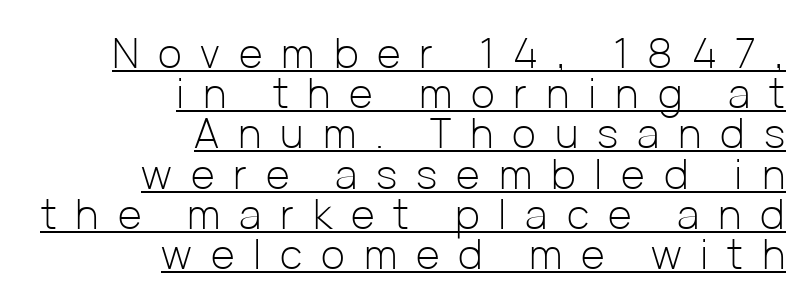
Stroke mass is kept to a normal reading level or below. The leading is snug, giving the passage a crowded texture. Unlike a traditional serif, this face leaves its strokes unadorned. You could not count columns in this text — the font is proportionally spaced.
